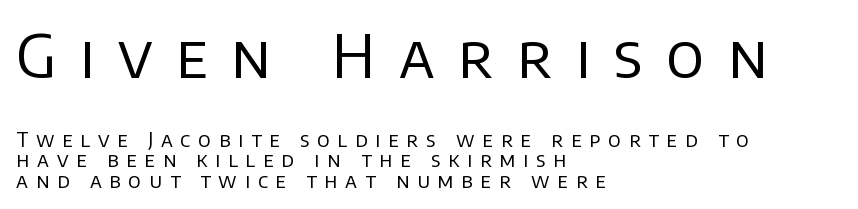
{"serif": "no", "italic": "no", "bold": "no", "weight": "regular", "width": "normal", "stroke_contrast": "low", "x_height": "large", "monospaced": "no", "underline": "no", "align": "left", "line_spacing": "tight", "line_spacing_ratio": 1.03, "letter_spacing": "wide", "letter_spacing_em": 0.39, "larger_block": "first", "size_ratio": 3.0, "glyph_px": 60}
